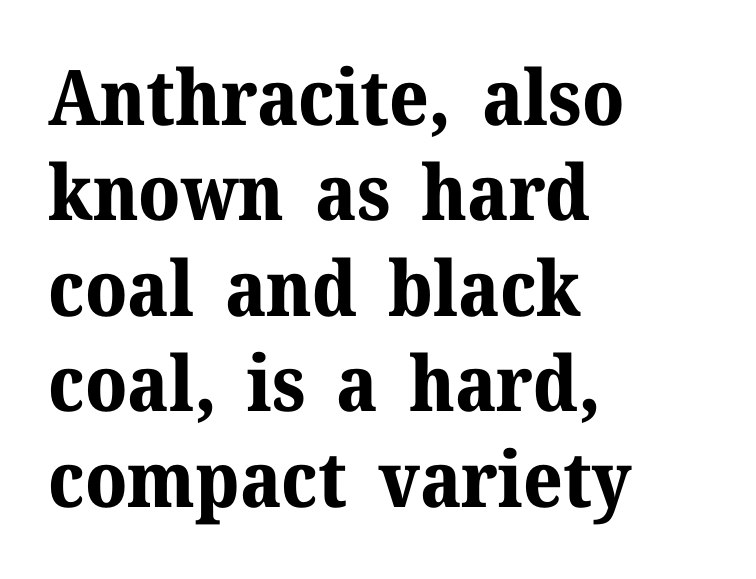
Q: Is the text bold? A: Yes.
Q: Is the text italic (slanted)? A: No, it is upright.
Q: Is the typeface a serif or a sans-serif typeface? A: Serif.
Q: Is the text underlined? A: No.
Q: How is the paragraph aligned? A: Left-aligned.
Q: Is the spacing between letters normal or unusually wide? A: Normal.
Q: Width (condensed, normal, or wide)? A: Normal.
Q: Stroke contrast? A: Medium.
Q: x-height? A: Medium.
Q: Monospaced? A: No.
